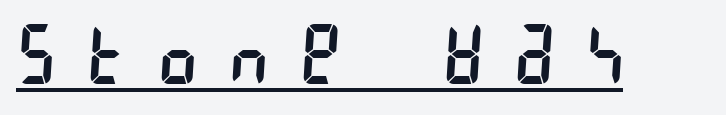
Q: Is the text bold? A: No.
Q: Is the typeface a serif or a sans-serif typeface? A: Sans-serif.
Q: Is the text underlined? A: Yes.
Q: Is the spacing between letters normal or unusually wide? A: Unusually wide.
Q: Width (condensed, normal, or wide)? A: Condensed.
Q: Stroke contrast? A: Low.
Q: x-height? A: Large.
